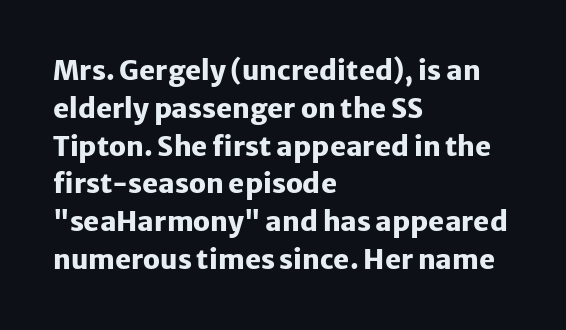
The image shows 27 px bold type, upright; set left-aligned, normal line spacing (1.4x), normal letter spacing, not underlined.
